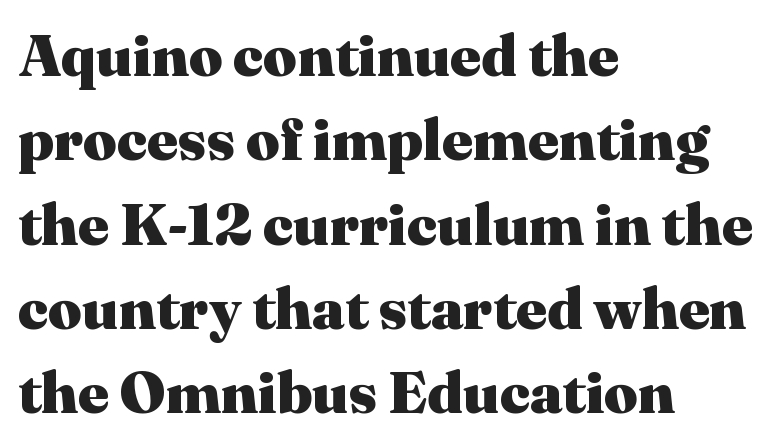
{"serif": "yes", "italic": "no", "bold": "yes", "weight": "heavy", "width": "normal", "stroke_contrast": "medium", "x_height": "medium", "monospaced": "no", "underline": "no", "align": "left", "line_spacing": "normal", "line_spacing_ratio": 1.43, "letter_spacing": "normal", "letter_spacing_em": 0.0, "glyph_px": 59}
